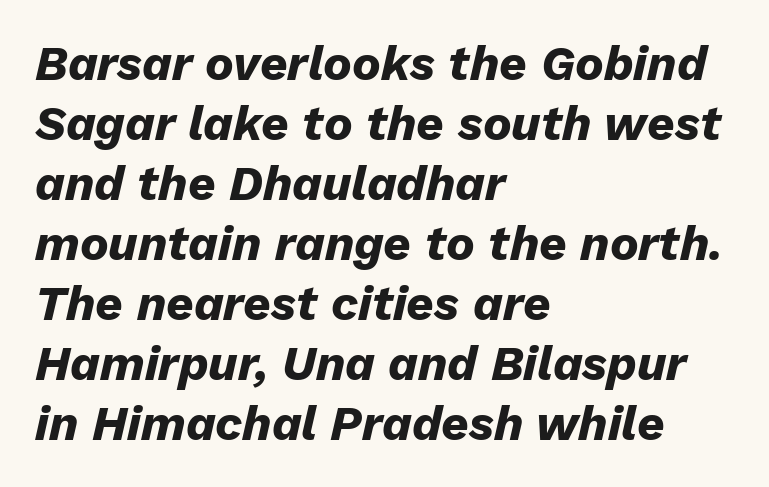
The image shows 48 px heavy type, italic (leaning right); set left-aligned, normal line spacing (1.25x), normal letter spacing, not underlined; low stroke contrast and a medium x-height.
